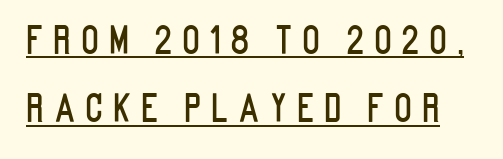
Q: Is the text italic (slanted)? A: No, it is upright.
Q: Is the typeface a serif or a sans-serif typeface? A: Sans-serif.
Q: Is the text underlined? A: Yes.
Q: Is the spacing between letters normal or unusually wide? A: Unusually wide.
Q: Width (condensed, normal, or wide)? A: Condensed.
Q: Stroke contrast? A: Low.
Q: x-height? A: Large.
Q: Monospaced? A: No.
